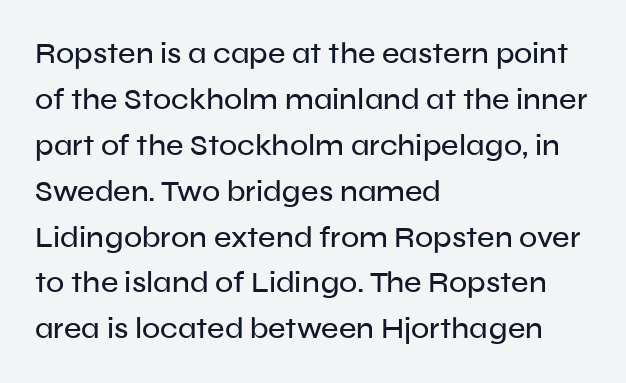
{"serif": "no", "italic": "no", "width": "normal", "stroke_contrast": "low", "x_height": "medium", "monospaced": "no", "underline": "no", "align": "left", "line_spacing": "normal", "line_spacing_ratio": 1.53, "letter_spacing": "normal", "letter_spacing_em": 0.0, "glyph_px": 30}
